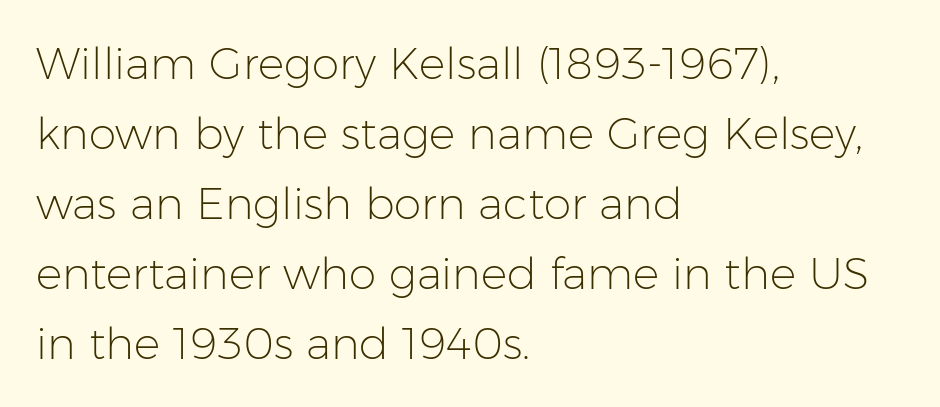
The image shows 44 px light sans-serif type, upright; set left-aligned, normal line spacing (1.59x), normal letter spacing, not underlined; low stroke contrast and a medium x-height.
